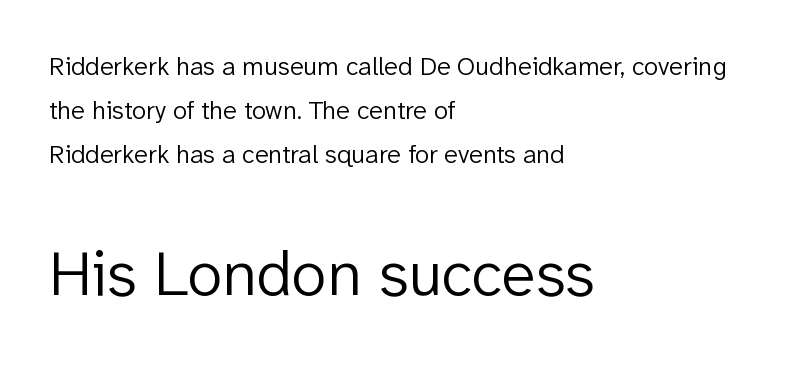
Q: Is the text bold? A: No.
Q: Is the text italic (slanted)? A: No, it is upright.
Q: Is the typeface a serif or a sans-serif typeface? A: Sans-serif.
Q: Is the text underlined? A: No.
Q: How is the paragraph aligned? A: Left-aligned.
Q: Is the spacing between letters normal or unusually wide? A: Normal.
Q: Is the spacing between lines tight, normal or loose? A: Normal.
Q: Which block of text is set in a larger size, the first (top) or the second (bottom)? A: The second (bottom) one.
Q: Width (condensed, normal, or wide)? A: Normal.
Q: Stroke contrast? A: Low.
Q: x-height? A: Medium.
Q: Monospaced? A: No.
